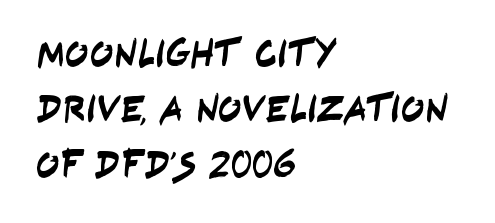
Q: Is the typeface a serif or a sans-serif typeface? A: Sans-serif.
Q: Is the text underlined? A: No.
Q: How is the paragraph aligned? A: Left-aligned.
Q: Is the spacing between letters normal or unusually wide? A: Normal.
Q: Is the spacing between lines tight, normal or loose? A: Normal.
Q: Width (condensed, normal, or wide)? A: Condensed.
Q: Stroke contrast? A: Low.
Q: x-height? A: Large.
Q: Monospaced? A: No.
